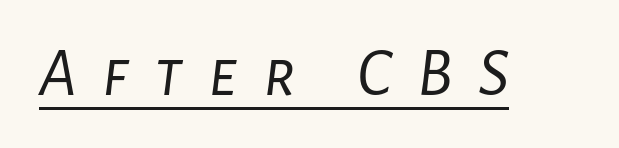
Q: Is the text bold? A: No.
Q: Is the text italic (slanted)? A: Yes, it leans right by about 7 degrees.
Q: Is the text underlined? A: Yes.
Q: Is the spacing between letters normal or unusually wide? A: Unusually wide.
Q: Width (condensed, normal, or wide)? A: Normal.
Q: Stroke contrast? A: Low.
Q: x-height? A: Medium.
Q: Monospaced? A: No.
